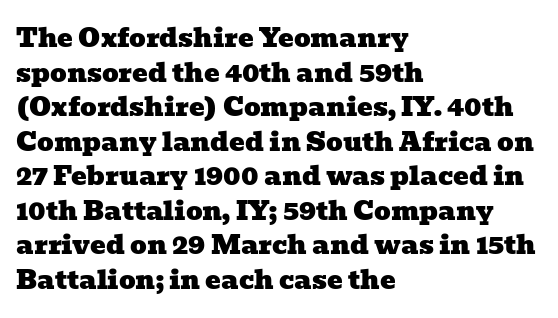
{"underline": "no", "align": "left", "line_spacing": "normal", "line_spacing_ratio": 1.33, "letter_spacing": "normal", "letter_spacing_em": 0.0, "glyph_px": 26}
